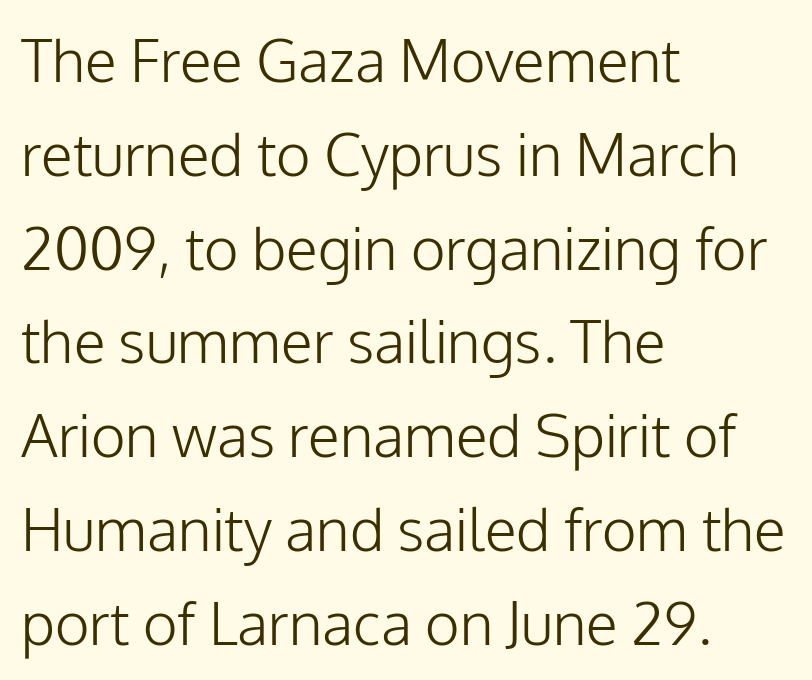
{"serif": "no", "italic": "no", "bold": "no", "weight": "light", "width": "normal", "stroke_contrast": "low", "x_height": "medium", "monospaced": "no", "underline": "no", "align": "left", "line_spacing": "normal", "line_spacing_ratio": 1.59, "letter_spacing": "normal", "letter_spacing_em": 0.0, "glyph_px": 59}
